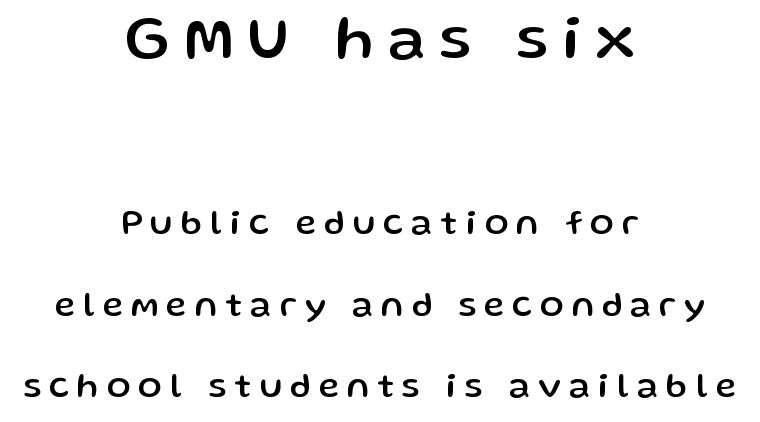
{"serif": "no", "italic": "no", "width": "normal", "stroke_contrast": "low", "x_height": "medium", "monospaced": "no", "underline": "no", "align": "center", "line_spacing": "loose", "line_spacing_ratio": 2.32, "letter_spacing": "wide", "letter_spacing_em": 0.23, "larger_block": "first", "size_ratio": 1.77, "glyph_px": 62}
